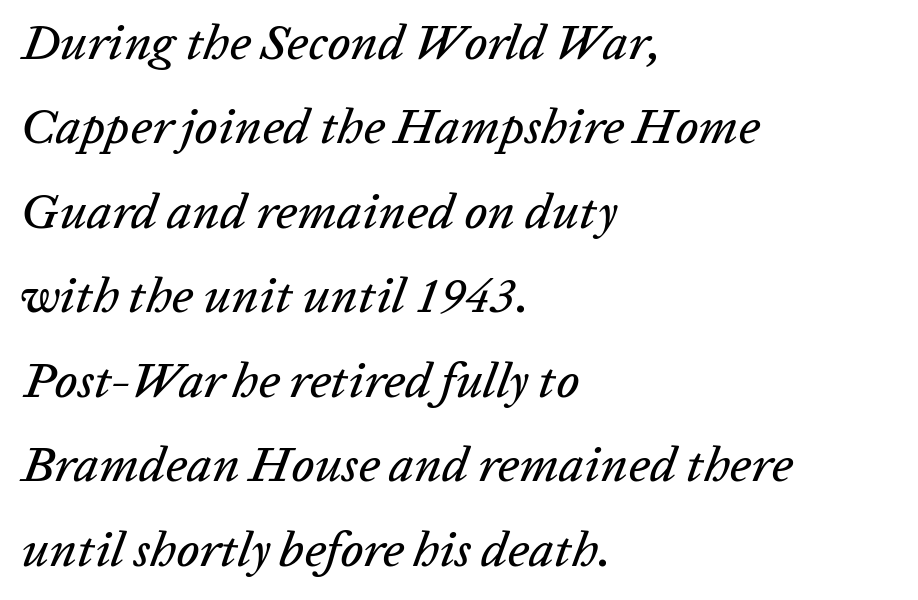
There is no visible air inserted between adjacent glyphs. Does the leading feel generous? No, just average. An italicized treatment has been applied to the whole sample. The lines in this sample share a left origin and differ only in where they stop.
